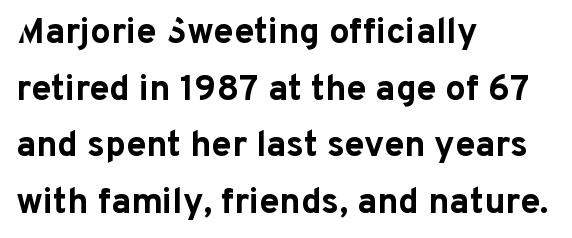
{"serif": "no", "italic": "no", "bold": "yes", "weight": "bold", "width": "normal", "stroke_contrast": "low", "x_height": "medium", "monospaced": "no", "underline": "no", "align": "left", "line_spacing": "normal", "line_spacing_ratio": 1.57, "letter_spacing": "normal", "letter_spacing_em": 0.0, "glyph_px": 36}
